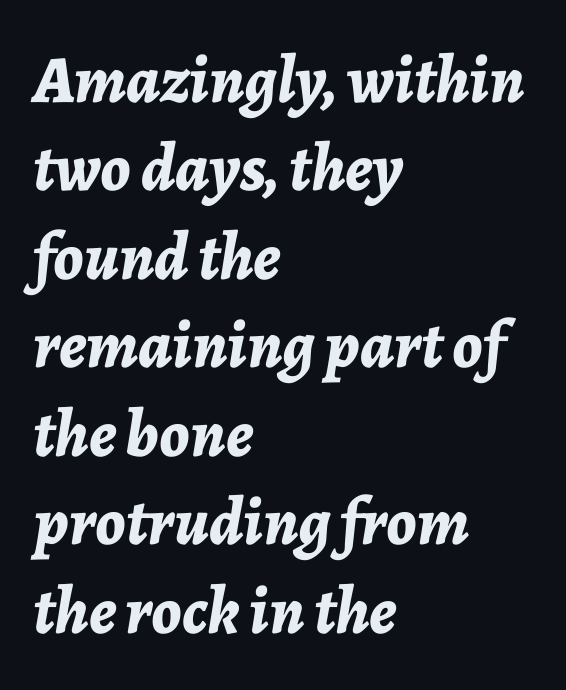
{"italic": "yes", "lean": "right", "slant_degrees": 7, "bold": "yes", "weight": "bold", "width": "normal", "stroke_contrast": "low", "x_height": "medium", "monospaced": "no", "underline": "no", "align": "left", "line_spacing": "normal", "line_spacing_ratio": 1.32, "letter_spacing": "normal", "letter_spacing_em": 0.0, "glyph_px": 67}
